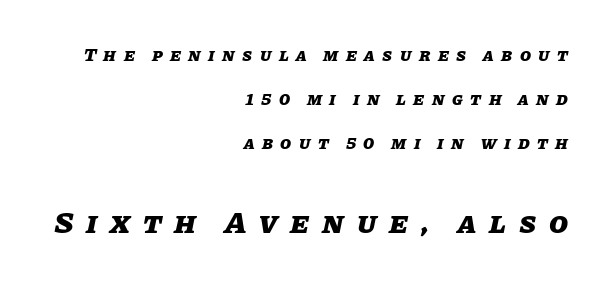
{"italic": "yes", "lean": "right", "slant_degrees": 11, "bold": "yes", "weight": "heavy", "width": "normal", "stroke_contrast": "low", "x_height": "large", "monospaced": "no", "underline": "no", "align": "right", "line_spacing": "loose", "line_spacing_ratio": 2.44, "letter_spacing": "wide", "letter_spacing_em": 0.41, "larger_block": "second", "size_ratio": 1.72, "glyph_px": 31}
